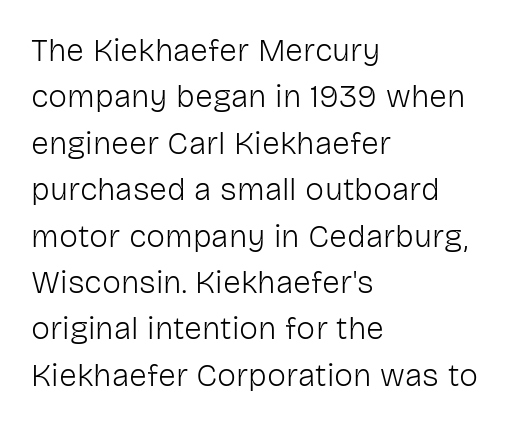
{"serif": "no", "italic": "no", "bold": "no", "weight": "light", "width": "normal", "stroke_contrast": "low", "x_height": "medium", "monospaced": "no", "underline": "no", "align": "left", "line_spacing": "normal", "line_spacing_ratio": 1.45, "letter_spacing": "normal", "letter_spacing_em": 0.0, "glyph_px": 32}
